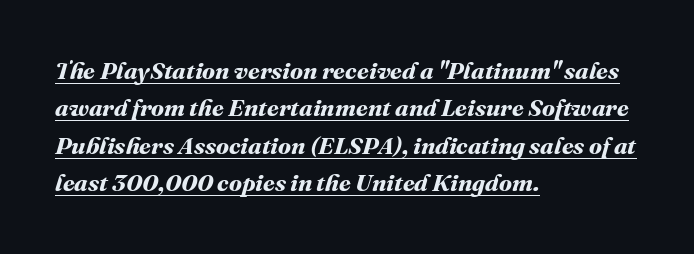
Alignment: flush left. The rendering uses the underline text-decoration. Does the weight exceed regular? Yes, all the way to bold. Horizontal bands of white between lines are of average thickness.
